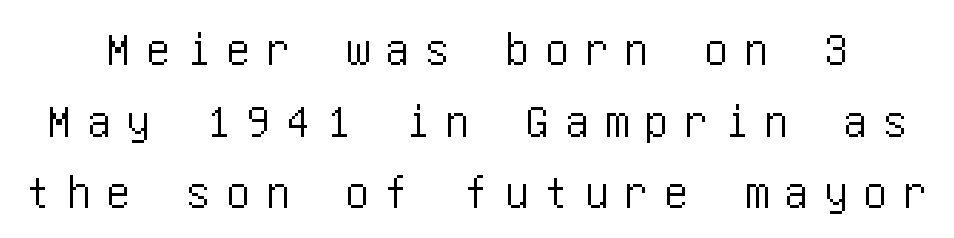
{"serif": "no", "italic": "no", "width": "condensed", "stroke_contrast": "low", "x_height": "large", "underline": "no", "line_spacing": "normal", "line_spacing_ratio": 1.49, "letter_spacing": "wide", "letter_spacing_em": 0.33, "glyph_px": 48}
